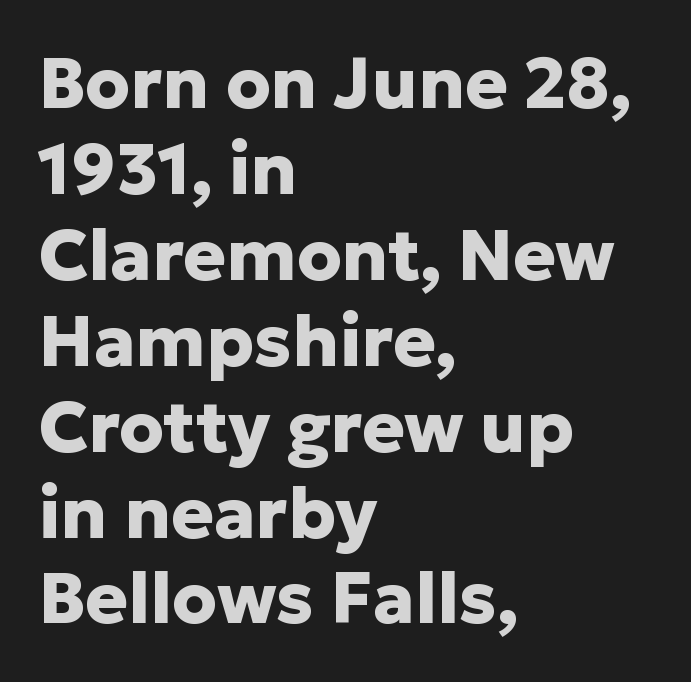
Q: Is the text bold? A: Yes.
Q: Is the text italic (slanted)? A: No, it is upright.
Q: Is the typeface a serif or a sans-serif typeface? A: Sans-serif.
Q: Is the text underlined? A: No.
Q: How is the paragraph aligned? A: Left-aligned.
Q: Is the spacing between letters normal or unusually wide? A: Normal.
Q: Width (condensed, normal, or wide)? A: Normal.
Q: Stroke contrast? A: Low.
Q: x-height? A: Medium.
Q: Monospaced? A: No.
